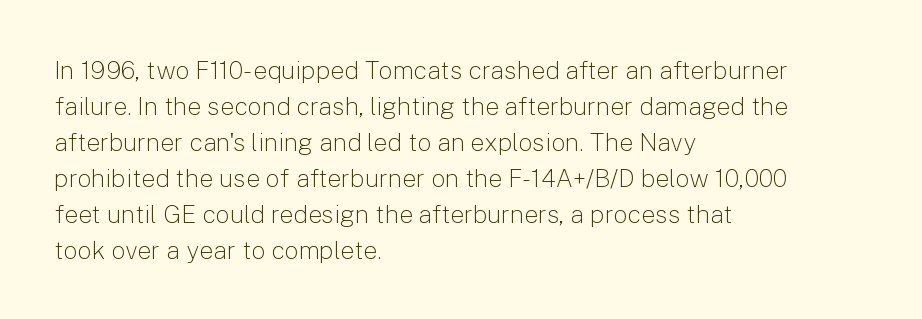
{"italic": "no", "bold": "no", "underline": "no", "align": "left", "line_spacing": "normal", "line_spacing_ratio": 1.44, "letter_spacing": "normal", "letter_spacing_em": 0.0, "glyph_px": 25}
